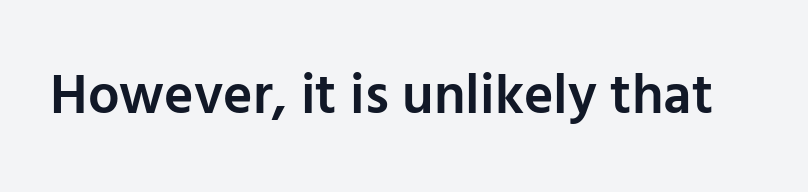
The image shows 56 px semibold sans-serif type, upright; set normal letter spacing, not underlined; low stroke contrast and a medium x-height.
